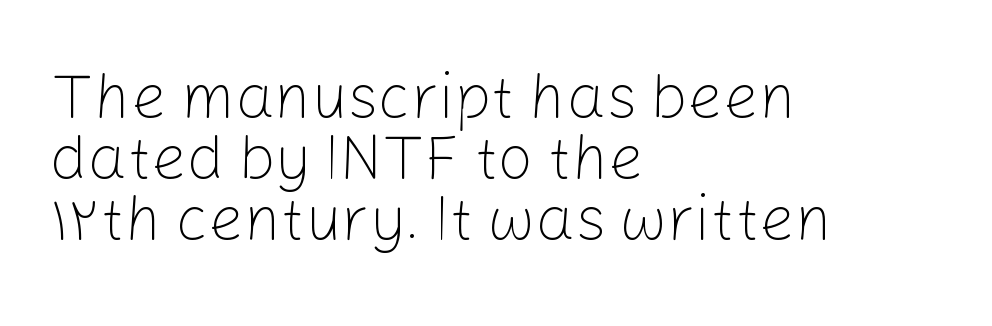
This is the regular roman posture of the typeface. This is not heavy type; no bold has been used. The text was rendered using a sans face with plain stroke endings. These lines are rendered in a variable-pitch font.
